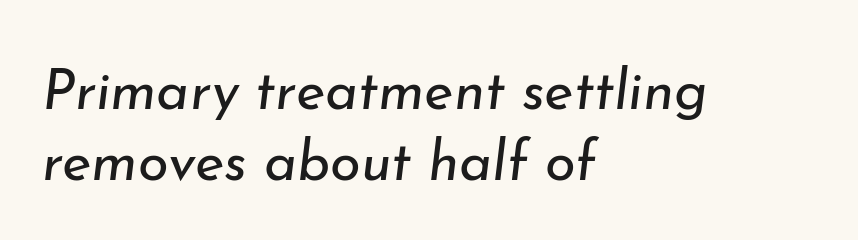
Q: Is the text bold? A: No.
Q: Is the text italic (slanted)? A: Yes, it leans right by about 7 degrees.
Q: Is the text underlined? A: No.
Q: How is the paragraph aligned? A: Left-aligned.
Q: Is the spacing between letters normal or unusually wide? A: Normal.
Q: Is the spacing between lines tight, normal or loose? A: Normal.
Q: Width (condensed, normal, or wide)? A: Normal.
Q: Stroke contrast? A: Low.
Q: x-height? A: Small.
Q: Monospaced? A: No.
